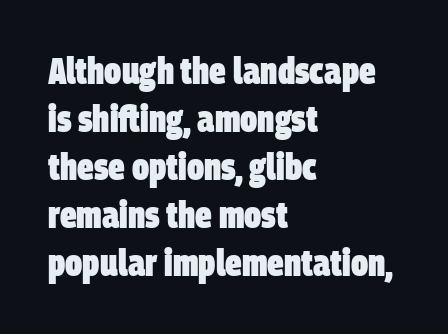
The image shows 37 px heavy, condensed sans-serif type; set left-aligned, normal line spacing (1.3x), normal letter spacing, not underlined; low stroke contrast and a large x-height.
